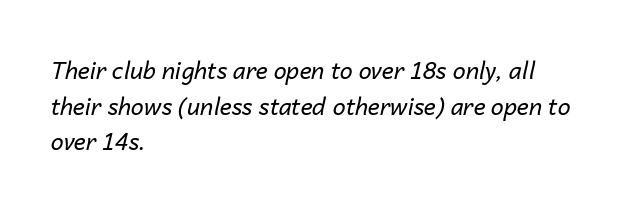
{"italic": "yes", "lean": "right", "slant_degrees": 14, "bold": "no", "underline": "no", "align": "left", "line_spacing": "normal", "line_spacing_ratio": 1.55, "letter_spacing": "normal", "letter_spacing_em": 0.0, "glyph_px": 23}
